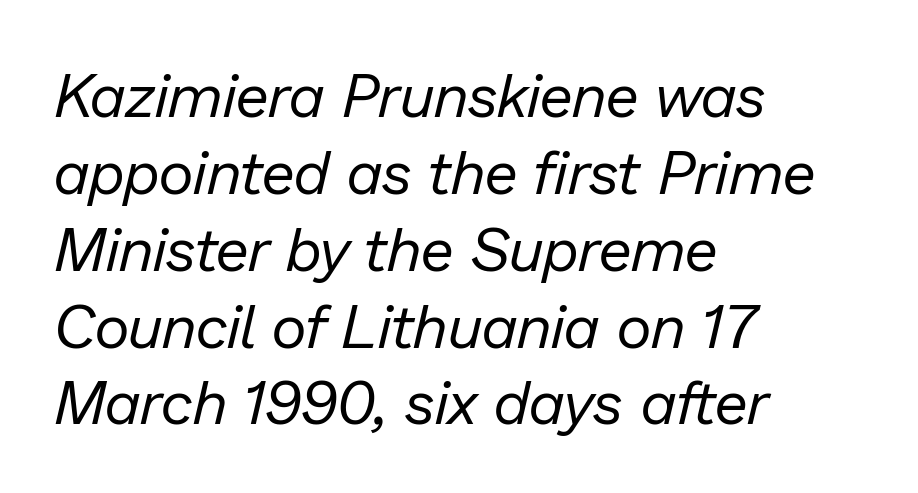
Only glyphs here, with clear space below each row. No heavy texture on the line: the type isn't bold. Evenly set lines give the paragraph a standard silhouette. In CSS terms this would be text-align: left. Characters follow at the spacing the type designer built in. Characters are canted at an angle relative to the baseline's perpendicular.
